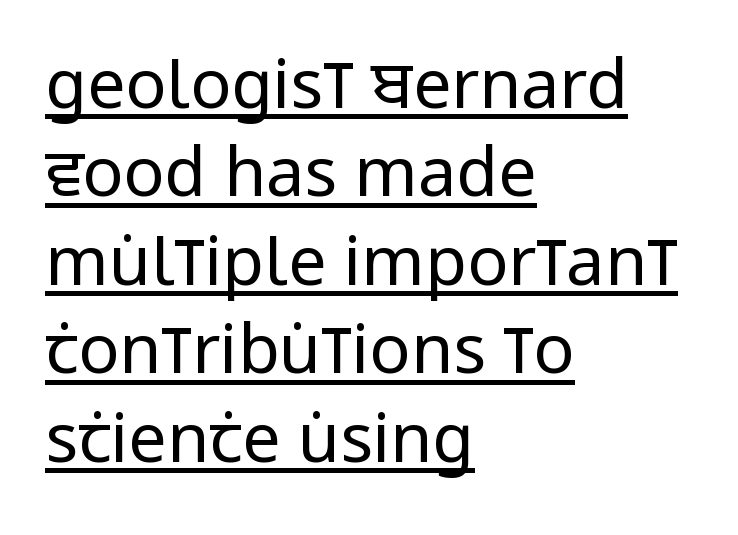
This reads as an unemphasized weight, regular at the heaviest. Notice how the stems are strictly vertical — no italics here. The passage shown is typeset with a sans-serif family. This block has exactly the height ordinary leading produces. There is no visible air inserted between adjacent glyphs.
